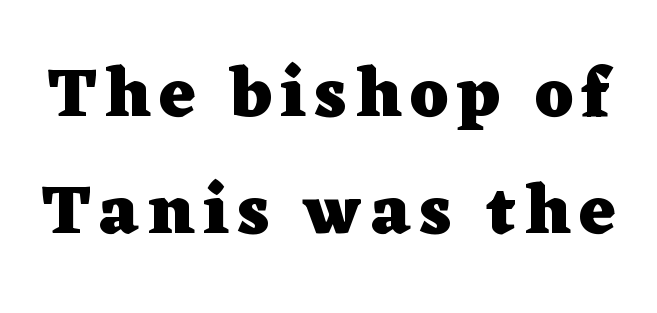
The image shows 70 px heavy, wide serif type, upright; set normal line spacing (1.67x), not underlined; low stroke contrast and a medium x-height.
